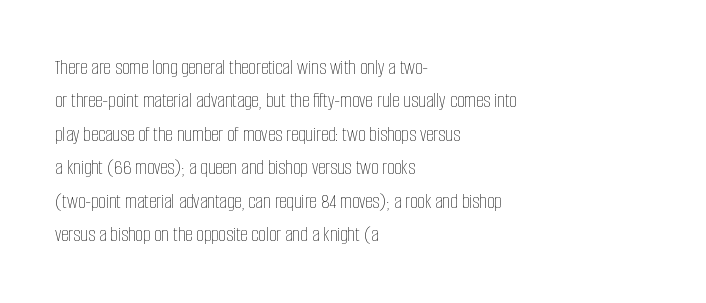
The image shows 21 px text type, upright; set left-aligned, normal line spacing (1.59x), normal letter spacing, not underlined.
